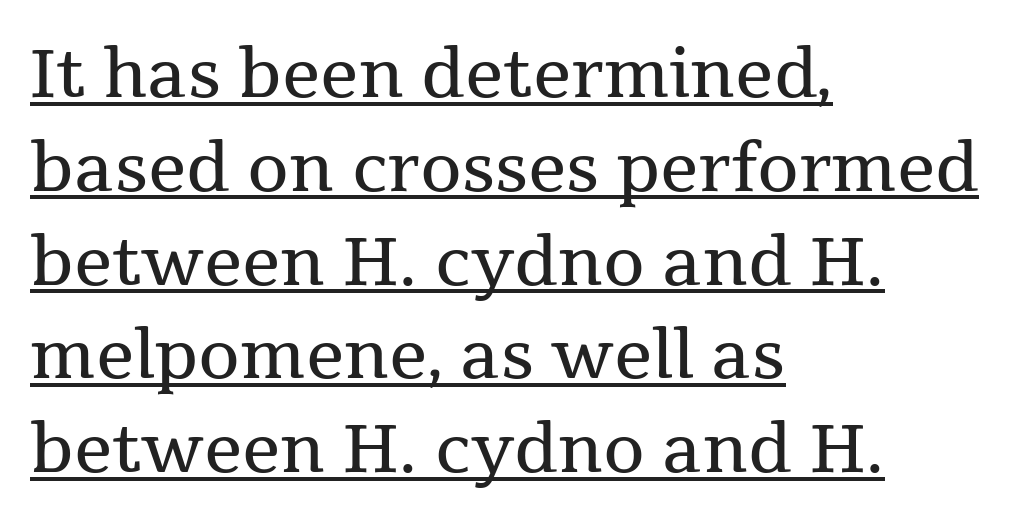
{"serif": "yes", "italic": "no", "bold": "no", "weight": "regular", "width": "normal", "stroke_contrast": "medium", "x_height": "medium", "monospaced": "no", "underline": "yes", "align": "left", "line_spacing": "normal", "line_spacing_ratio": 1.4, "letter_spacing": "normal", "letter_spacing_em": 0.0, "glyph_px": 67}
